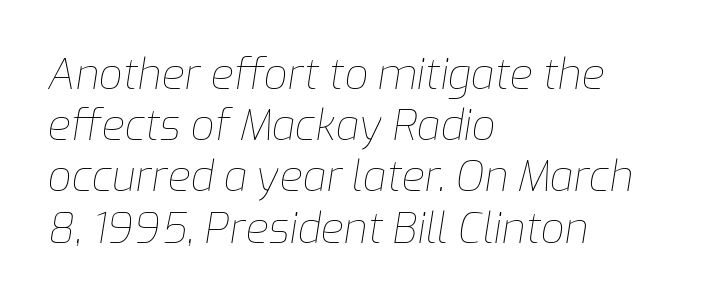
Q: Is the text bold? A: No.
Q: Is the text italic (slanted)? A: Yes, it leans right by about 9 degrees.
Q: Is the text underlined? A: No.
Q: How is the paragraph aligned? A: Left-aligned.
Q: Is the spacing between letters normal or unusually wide? A: Normal.
Q: Width (condensed, normal, or wide)? A: Normal.
Q: Stroke contrast? A: Low.
Q: x-height? A: Medium.
Q: Monospaced? A: No.
